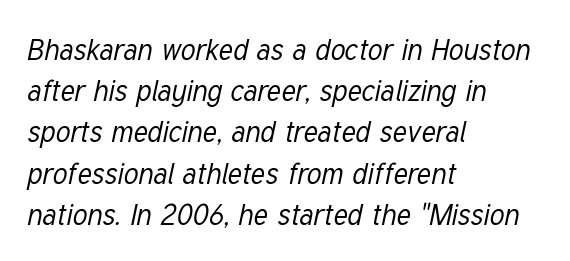
Character widths vary here, with narrow letters taking less room than wide ones. Unbolded letterforms with no extra heft. Underlining? Definitely not there. Layout note: lines flush left.
